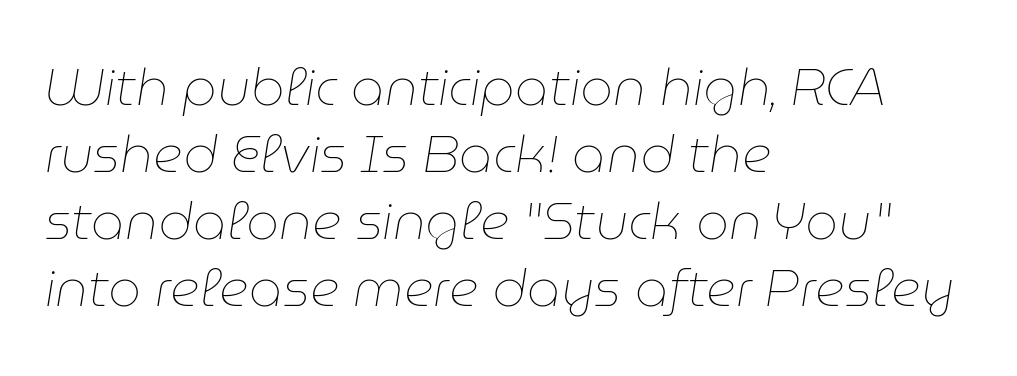
The image shows 52 px thin type, italic (leaning right); set left-aligned, normal line spacing (1.29x), normal letter spacing, not underlined; low stroke contrast and a medium x-height.
